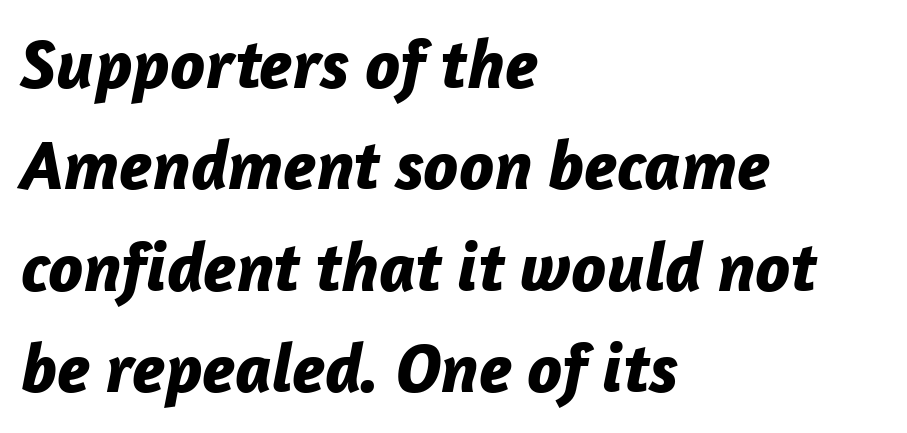
{"italic": "yes", "lean": "right", "slant_degrees": 12, "bold": "yes", "weight": "bold", "width": "normal", "stroke_contrast": "low", "x_height": "medium", "monospaced": "no", "underline": "no", "align": "left", "line_spacing": "normal", "line_spacing_ratio": 1.45, "letter_spacing": "normal", "letter_spacing_em": 0.0, "glyph_px": 70}
